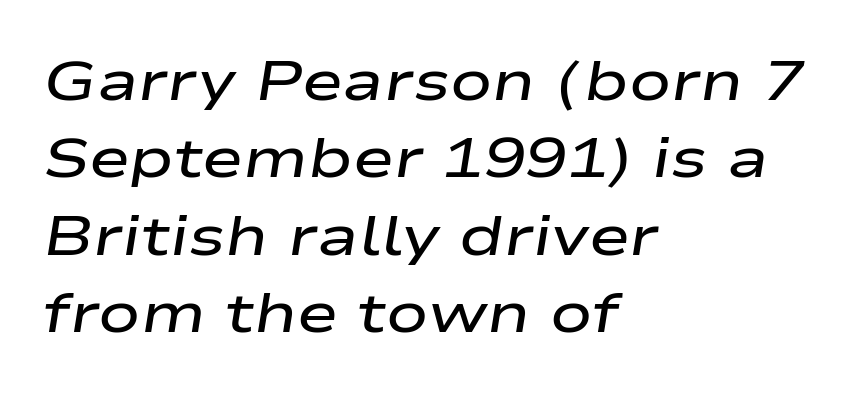
This rendering leaves character spacing at its baseline value. The characters look somewhat weighty, a semibold short of true bold. You can tell it's italic because the verticals aren't actually vertical. The setting favours the left margin, as ordinary paragraphs usually do. If you measured baseline to baseline, you'd find a middling distance. A bare baseline throughout the passage.
